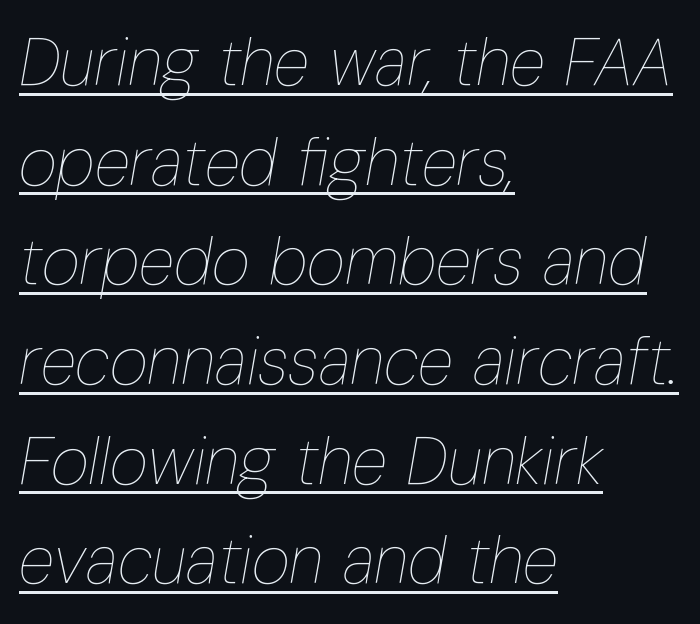
Q: Is the text bold? A: No.
Q: Is the text italic (slanted)? A: Yes, it leans right by about 10 degrees.
Q: Is the text underlined? A: Yes.
Q: How is the paragraph aligned? A: Left-aligned.
Q: Is the spacing between letters normal or unusually wide? A: Normal.
Q: Is the spacing between lines tight, normal or loose? A: Normal.
Q: Width (condensed, normal, or wide)? A: Condensed.
Q: Stroke contrast? A: Low.
Q: x-height? A: Medium.
Q: Monospaced? A: No.
